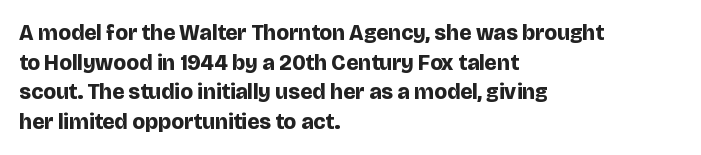
The image shows 22 px bold type, upright; set left-aligned, normal line spacing (1.35x), normal letter spacing, not underlined.
